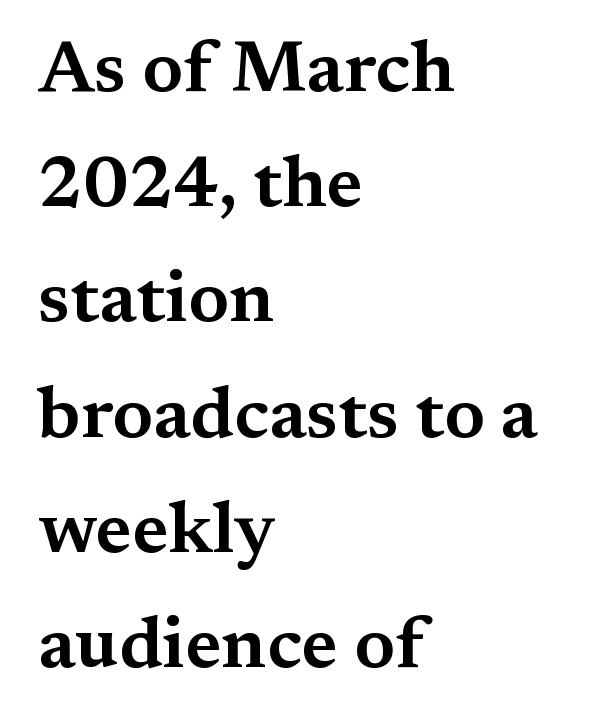
Any mark beneath the type? The region is blank. Honestly, the row spacing looks completely unremarkable. One-word summary of the alignment: left. The tracking reads as untouched default to a designer's eye.
